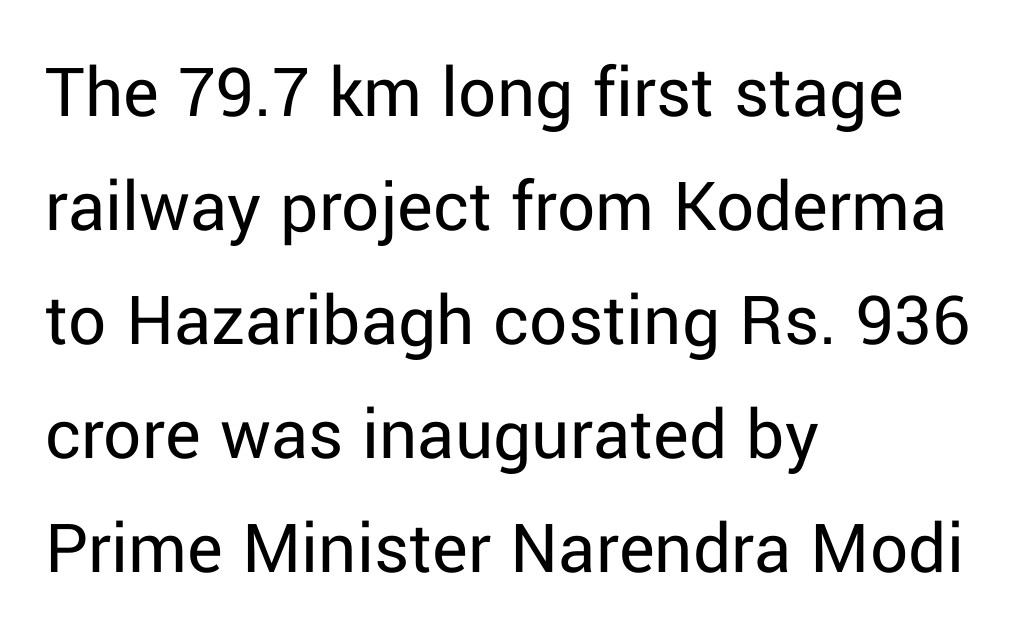
A typesetter would call this proportional, since set widths differ per character. You can tell from the bare stems that sans-serif type was used. Vertical spacing — default. Counters stay open thanks to moderate or lighter strokes.
